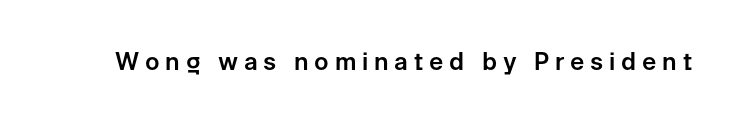
{"italic": "no", "underline": "no", "letter_spacing": "wide", "letter_spacing_em": 0.24, "glyph_px": 24}
